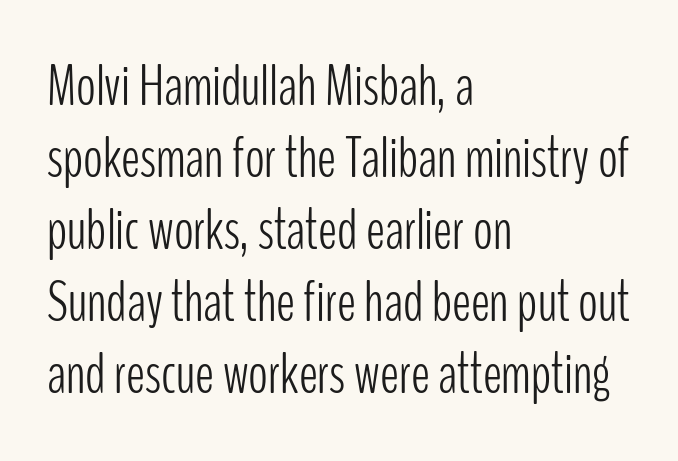
The image shows 58 px light, condensed sans-serif type, upright; set left-aligned, line spacing 1.24x, normal letter spacing, not underlined; low stroke contrast and a medium x-height.
